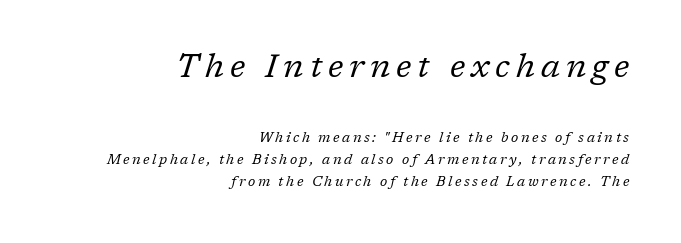
The characters are drawn with everyday or finer stroke widths. Spacing verdict: proportional, widths tailored to each character. Between these two stacked blocks, the higher one wins on size. Has an underline been added? It has not. This sample uses a serif face. Would a proofreader flag this as italicized? Yes.
